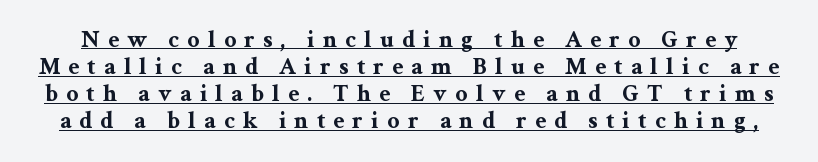
The image shows 24 px bold type, upright; set tight line spacing (1.13x), unusually wide letter spacing (+0.34 em), underlined.
